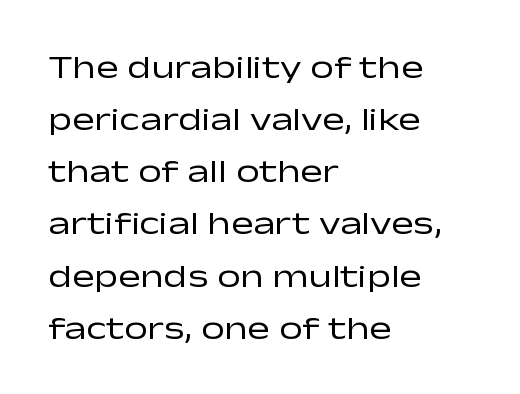
Q: Is the text bold? A: No.
Q: Is the text italic (slanted)? A: No, it is upright.
Q: Is the typeface a serif or a sans-serif typeface? A: Sans-serif.
Q: Is the text underlined? A: No.
Q: How is the paragraph aligned? A: Left-aligned.
Q: Is the spacing between letters normal or unusually wide? A: Normal.
Q: Is the spacing between lines tight, normal or loose? A: Normal.
Q: Width (condensed, normal, or wide)? A: Wide.
Q: Stroke contrast? A: Low.
Q: x-height? A: Medium.
Q: Monospaced? A: No.
